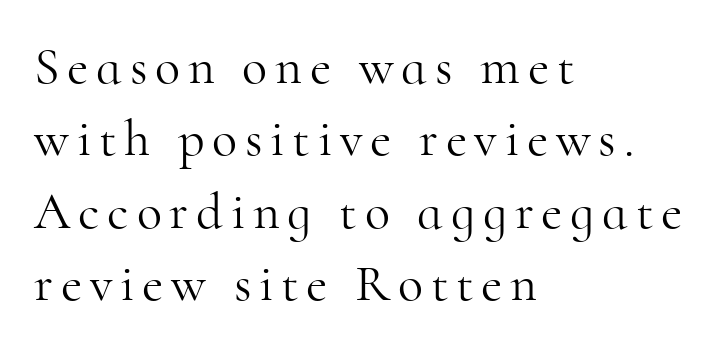
Descenders are the only things crossing below the line. Posture: straight, roman, zero tilt. Heaviness? Minimal to ordinary, like unemphasized prose. Where is the straight margin? On the left.
